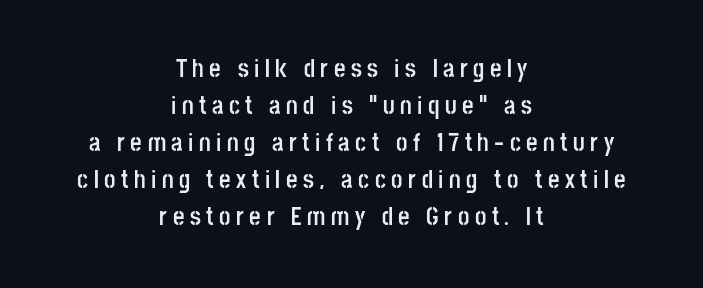
Bare-footed words on every line. Substantial extra tracking has been applied to these lines. Leftover space on each line is divided equally before and after the words. You can tell it's not italic because the verticals are truly vertical.
